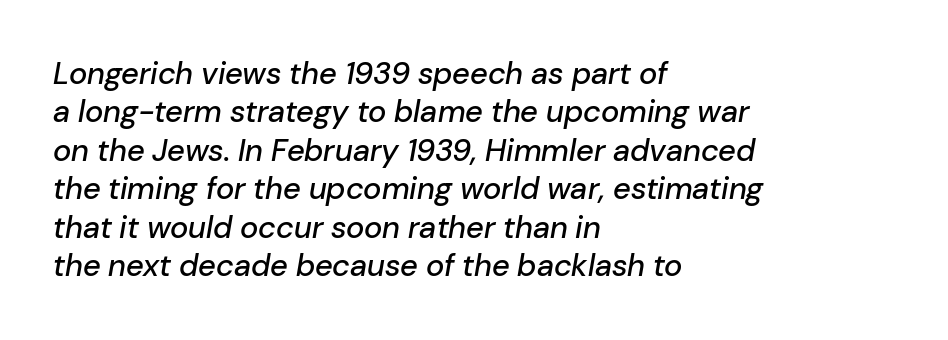
These lines are set flush left with a ragged right edge. This rendering leaves character spacing at its baseline value. Spacing verdict: proportional, widths tailored to each character. A bare baseline throughout the passage. Yep, that's italic — everything's leaning.
